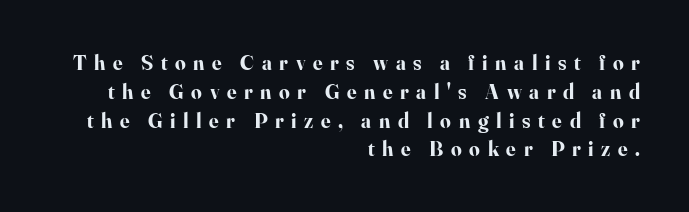
The image shows 21 px bold type, upright; set right-aligned, normal line spacing (1.37x), unusually wide letter spacing (+0.36 em), not underlined.
